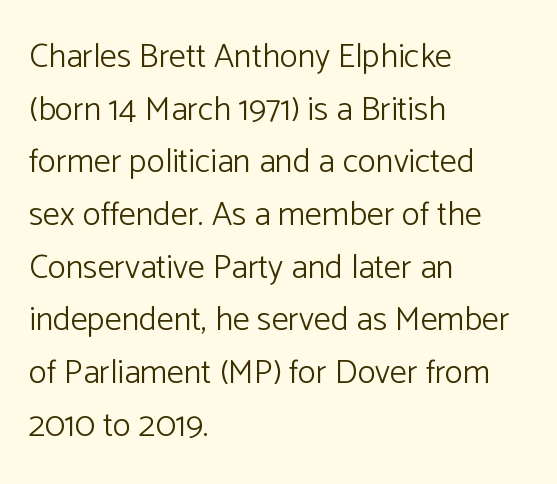
Q: Is the text bold? A: No.
Q: Is the text italic (slanted)? A: No, it is upright.
Q: Is the typeface a serif or a sans-serif typeface? A: Sans-serif.
Q: Is the text underlined? A: No.
Q: How is the paragraph aligned? A: Left-aligned.
Q: Is the spacing between letters normal or unusually wide? A: Normal.
Q: Is the spacing between lines tight, normal or loose? A: Normal.
Q: Width (condensed, normal, or wide)? A: Normal.
Q: Stroke contrast? A: Low.
Q: x-height? A: Medium.
Q: Monospaced? A: No.
